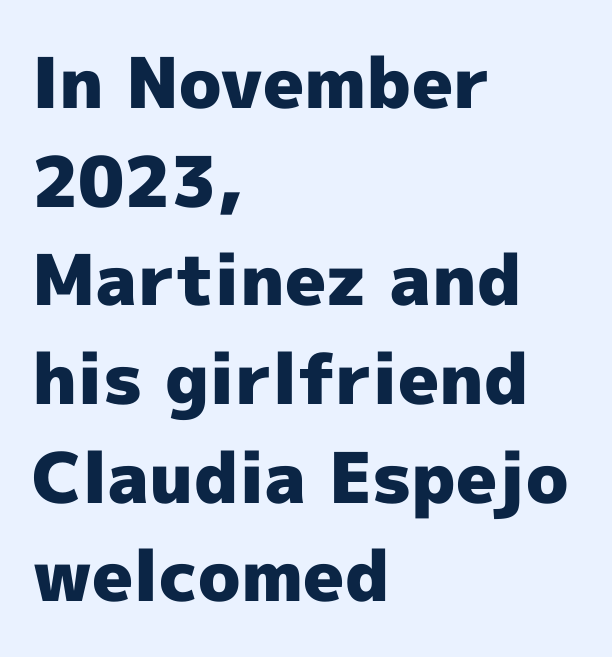
Reading down the column, the eye jumps a familiar distance to each next line. Italic: no, the glyphs are upright roman. Where is the straight margin? On the left. The face used here has the dense, thick strokes of a bold. Words float on clear page, feet unadorned.
